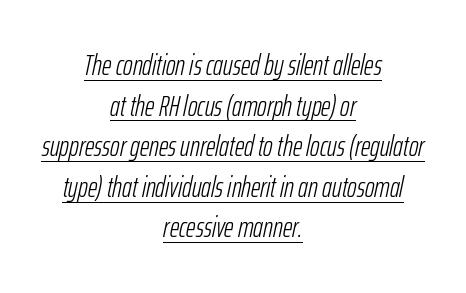
The lines are quadded center. The rendering uses natural spacing where letterforms have individual widths. Compared with undecorated copy, this sample adds a rule below the words. The font is comparable to plain body text, perhaps lighter.
